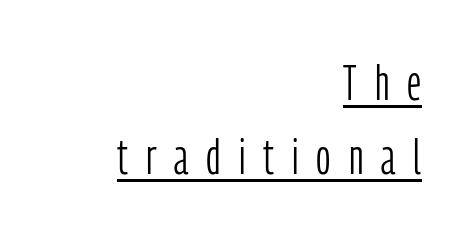
The image shows 50 px light, condensed sans-serif type, upright; set right-aligned, normal line spacing (1.49x), unusually wide letter spacing (+0.36 em), underlined; low stroke contrast and a medium x-height.
